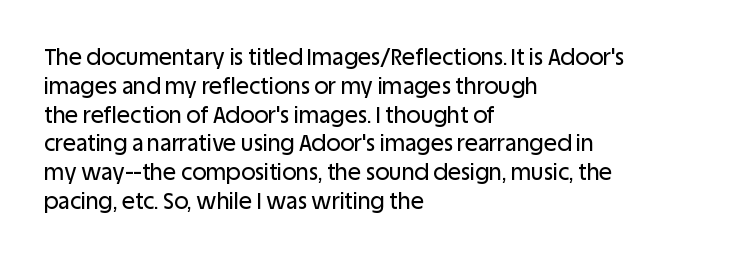
The image shows 22 px text type, upright; set left-aligned, normal line spacing (1.31x), normal letter spacing, not underlined.
